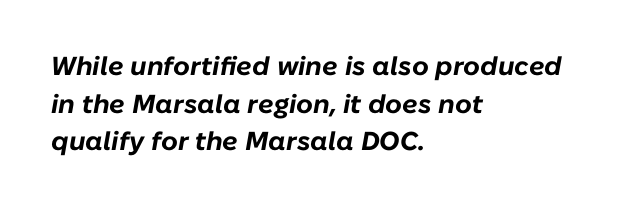
These lines were composed using italics. Is there much room between lines? A standard amount, neither cramped nor airy. The glyphs have the mass of a bold cut. Inter-character spacing is left at the font's built-in metrics. The paragraph has a hard left edge and a soft right edge.
